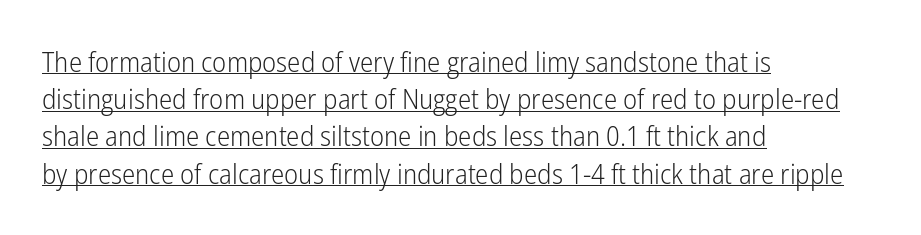
Heft: none added — not bold. Note: no serifs on the glyphs. Think of a printed novel: that variable character pitch is what you see here. The face used here appears with an underline applied. The paragraph has a hard left edge and a soft right edge.
